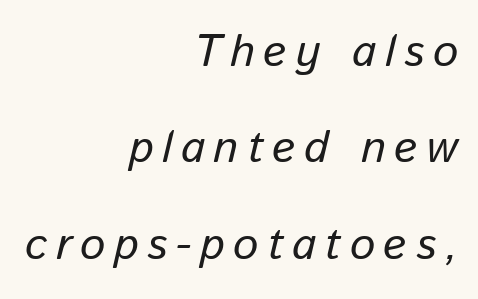
The image shows 45 px regular-weight type, italic (leaning right); set right-aligned, loose line spacing (2.14x), not underlined; low stroke contrast and a medium x-height.
